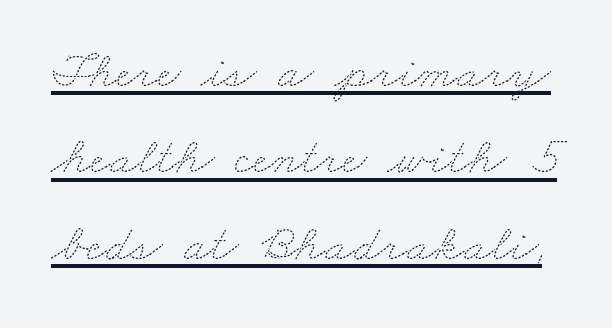
The image shows 52 px thin, wide type; set normal line spacing (1.66x), normal letter spacing, underlined; medium stroke contrast and a small x-height.
